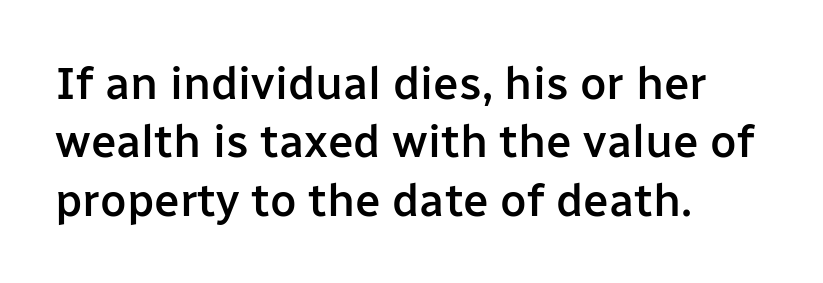
The image shows 46 px semibold sans-serif type, upright; set left-aligned, normal line spacing (1.27x), normal letter spacing, not underlined; low stroke contrast and a medium x-height.
